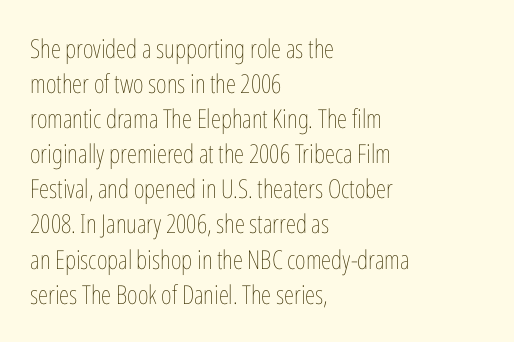
The image shows 26 px text type, upright; set left-aligned, normal line spacing (1.35x), normal letter spacing, not underlined.
